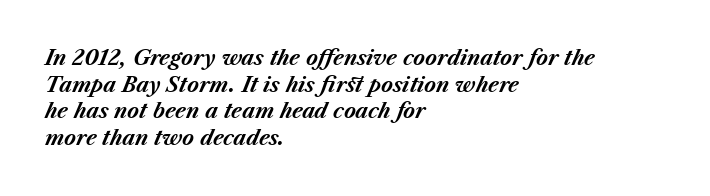
Compared with typical paragraphs, the rows here are spaced about the same. The compositor pushed each line to the left boundary. Does the lettering tilt? It does — this is italic. How heavy is the stroke? Heavy — this is a bold. Quick note: underline off. There is no visible air inserted between adjacent glyphs.
